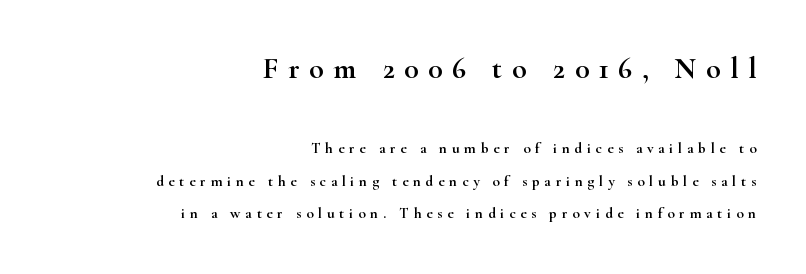
The image shows 30 px wide serif type, upright; set right-aligned, loose line spacing (2.17x), unusually wide letter spacing (+0.32 em), not underlined; the first (top) block is 2.0x larger; high stroke contrast and a small x-height.
